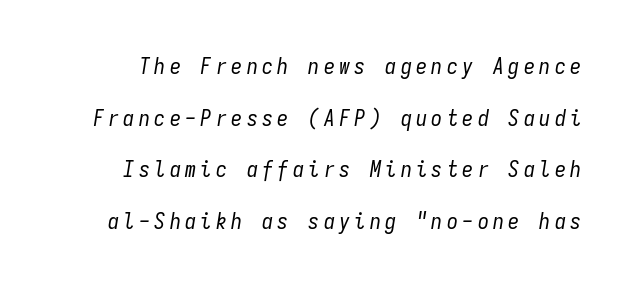
{"italic": "yes", "lean": "right", "slant_degrees": 9, "bold": "no", "underline": "no", "line_spacing": "loose", "line_spacing_ratio": 2.35, "letter_spacing": "wide", "letter_spacing_em": 0.2, "glyph_px": 22}
